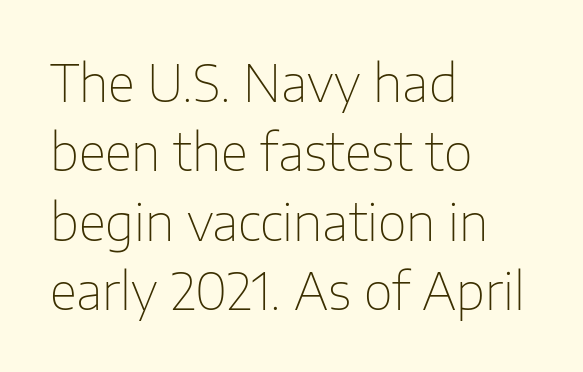
The image shows 50 px thin sans-serif type, upright; set left-aligned, normal line spacing (1.39x), normal letter spacing, not underlined; low stroke contrast and a medium x-height.
